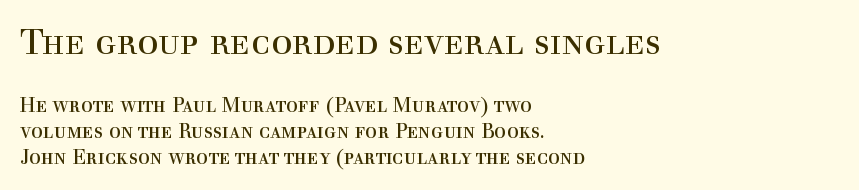
{"serif": "yes", "italic": "no", "bold": "no", "weight": "regular", "width": "normal", "x_height": "medium", "monospaced": "no", "underline": "no", "align": "left", "line_spacing": "normal", "line_spacing_ratio": 1.29, "letter_spacing": "normal", "letter_spacing_em": 0.0, "larger_block": "first", "size_ratio": 1.75, "glyph_px": 35}
